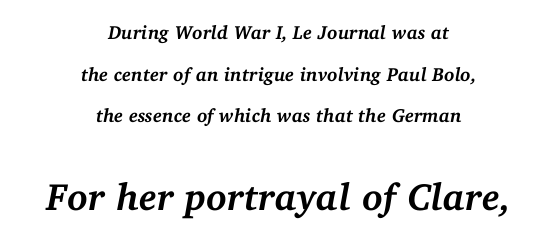
The face used here appears at its bigger size in the lower chunk. Proportional: the letters do not fall into vertical columns. Look at the tracking — it's just the regular setting, nothing added. Font category for this specimen: serif. In terms of weight, the rendering is a true, heavy bold.
